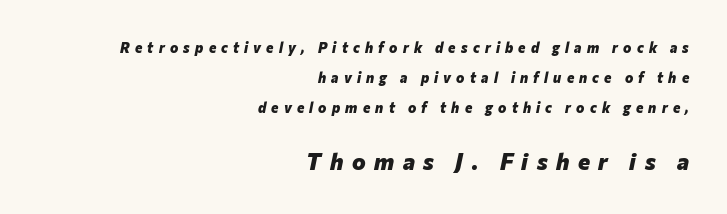
{"italic": "yes", "lean": "right", "slant_degrees": 12, "bold": "yes", "underline": "no", "align": "right", "line_spacing": "loose", "line_spacing_ratio": 2.14, "letter_spacing": "wide", "letter_spacing_em": 0.37, "larger_block": "second", "size_ratio": 1.64, "glyph_px": 23}
